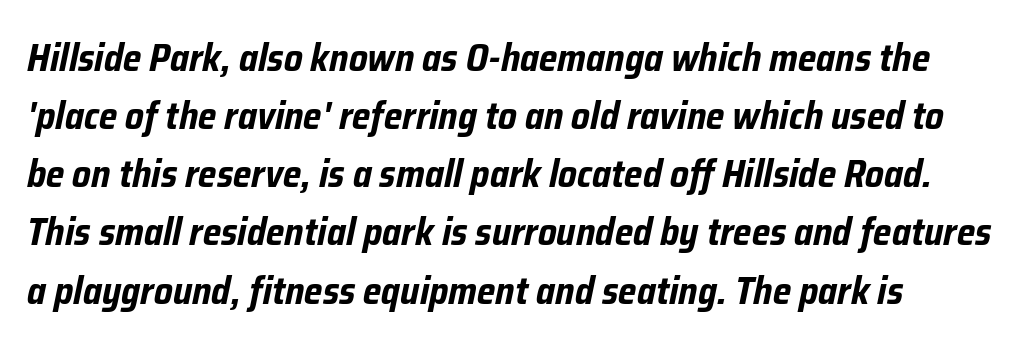
Every row of glyphs begins at an identical x-position on the left. Unmarked baselines from the first word to the last. Italic? Definitely — the glyphs are oblique. Characters follow at the spacing the type designer built in. In terms of weight, the rendering is a true, heavy bold.
